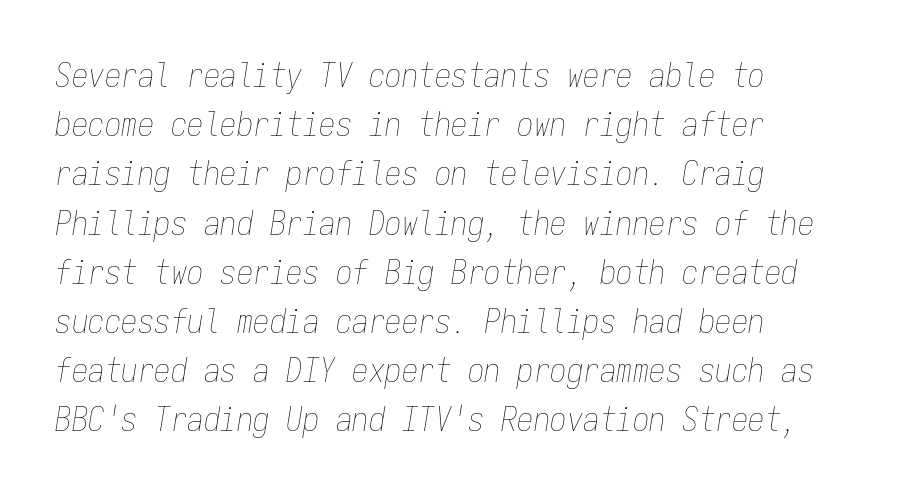
Q: Is the text bold? A: No.
Q: Is the text italic (slanted)? A: Yes, it leans right by about 9 degrees.
Q: Is the text underlined? A: No.
Q: How is the paragraph aligned? A: Left-aligned.
Q: Is the spacing between letters normal or unusually wide? A: Normal.
Q: Is the spacing between lines tight, normal or loose? A: Normal.
Q: Width (condensed, normal, or wide)? A: Condensed.
Q: Stroke contrast? A: Low.
Q: x-height? A: Medium.
Q: Monospaced? A: Yes.
